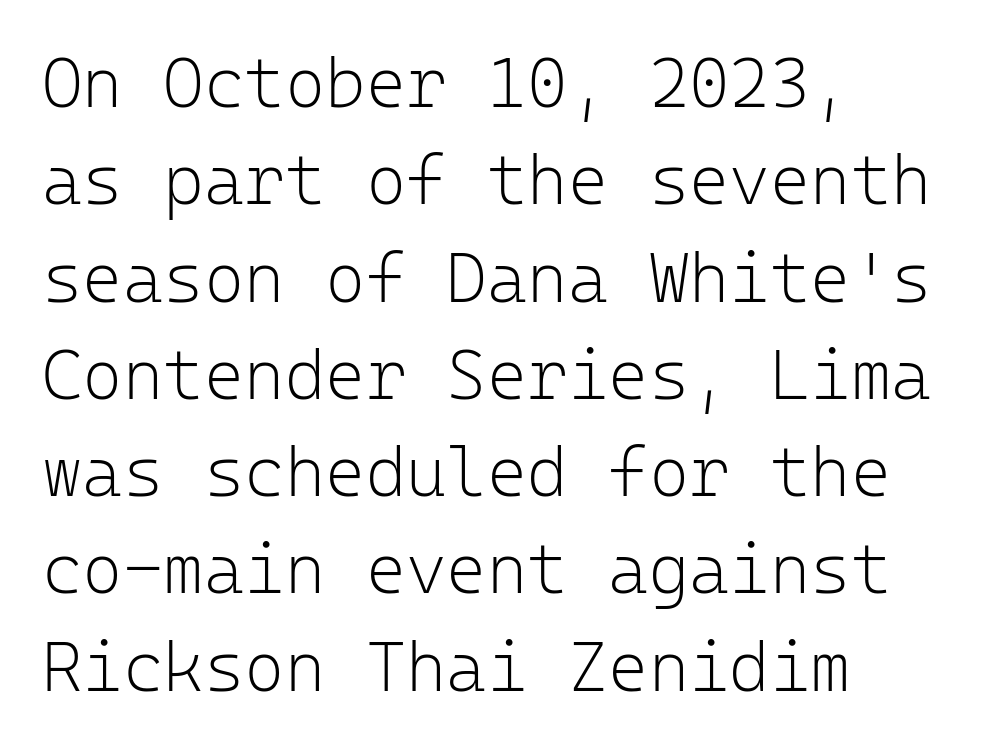
The image shows 69 px light sans-serif type, upright, monospaced; set left-aligned, normal line spacing (1.41x), normal letter spacing, not underlined; low stroke contrast and a medium x-height.
